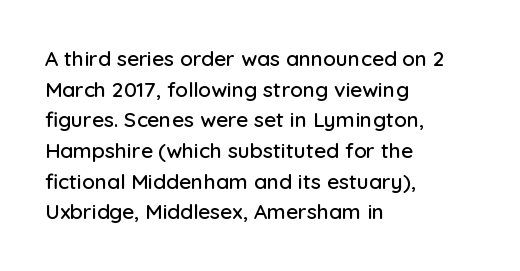
{"italic": "no", "underline": "no", "align": "left", "line_spacing": "normal", "line_spacing_ratio": 1.46, "letter_spacing": "normal", "letter_spacing_em": 0.0, "glyph_px": 21}
